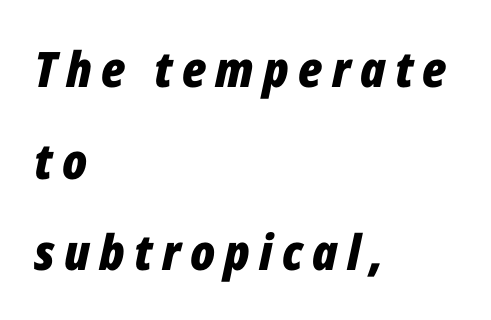
Q: Is the text bold? A: Yes.
Q: Is the text italic (slanted)? A: Yes, it leans right by about 12 degrees.
Q: Is the text underlined? A: No.
Q: How is the paragraph aligned? A: Left-aligned.
Q: Width (condensed, normal, or wide)? A: Condensed.
Q: Stroke contrast? A: Low.
Q: x-height? A: Medium.
Q: Monospaced? A: No.
